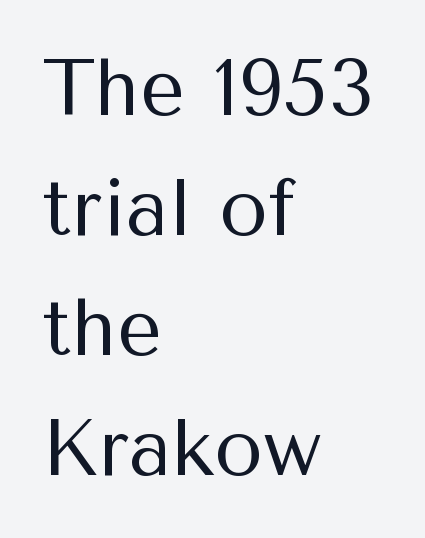
Q: Is the text bold? A: No.
Q: Is the text italic (slanted)? A: No, it is upright.
Q: Is the typeface a serif or a sans-serif typeface? A: Sans-serif.
Q: Is the text underlined? A: No.
Q: How is the paragraph aligned? A: Left-aligned.
Q: Is the spacing between letters normal or unusually wide? A: Normal.
Q: Is the spacing between lines tight, normal or loose? A: Normal.
Q: Width (condensed, normal, or wide)? A: Normal.
Q: Stroke contrast? A: Medium.
Q: x-height? A: Medium.
Q: Monospaced? A: No.
